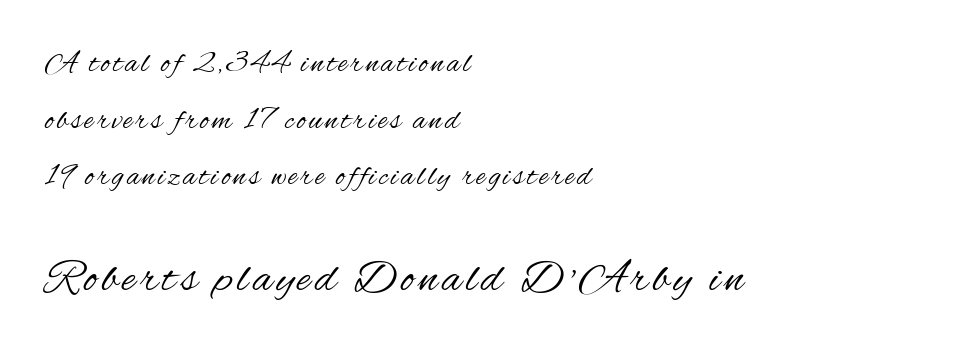
The image shows 46 px regular-weight, condensed sans-serif type; set left-aligned, line spacing 1.83x, not underlined; the second (bottom) block is 1.48x larger; medium stroke contrast and a small x-height.
